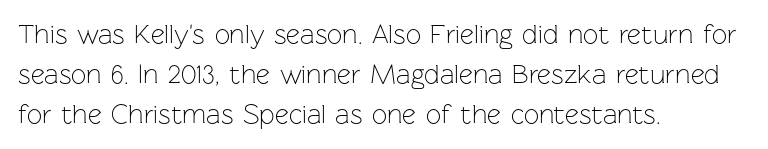
Q: Is the text bold? A: No.
Q: Is the text italic (slanted)? A: No, it is upright.
Q: Is the text underlined? A: No.
Q: How is the paragraph aligned? A: Left-aligned.
Q: Is the spacing between letters normal or unusually wide? A: Normal.
Q: Is the spacing between lines tight, normal or loose? A: Normal.
